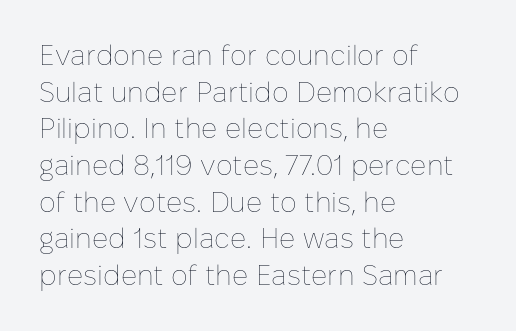
This sample uses plain, unmodified letter spacing. Each stroke keeps to a modest, everyday thickness or less. The string is rendered with underlining switched off. Which margin do the lines hug? The left one — the right edge is uneven.
